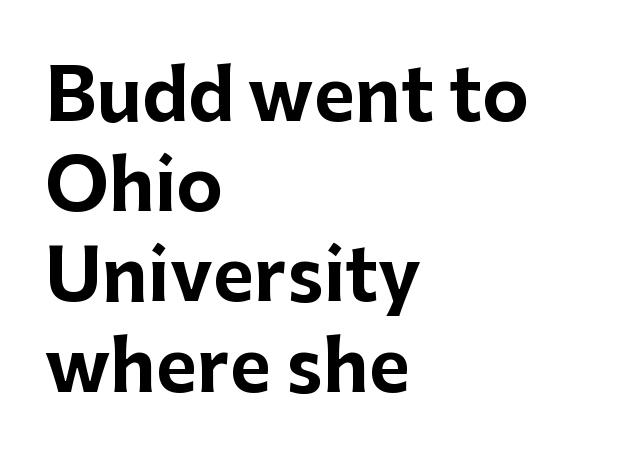
Nobody touched the tracking dial on this one. The axis of the letterforms is exactly vertical. Line starts are locked; line ends wander. Typographic density is high because the face is bold. The designer left line spacing at the default.
